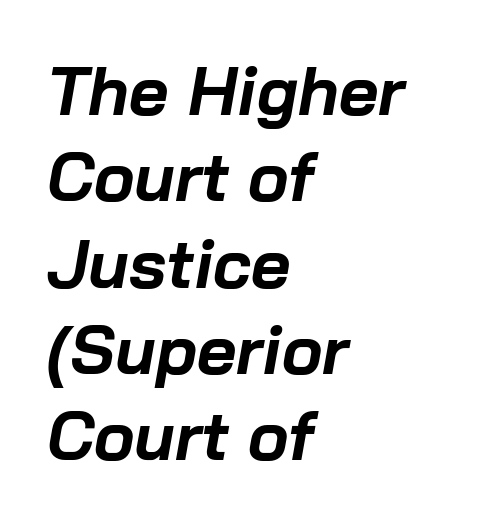
Q: Is the text bold? A: Yes.
Q: Is the text italic (slanted)? A: Yes, it leans right by about 10 degrees.
Q: Is the text underlined? A: No.
Q: How is the paragraph aligned? A: Left-aligned.
Q: Is the spacing between letters normal or unusually wide? A: Normal.
Q: Is the spacing between lines tight, normal or loose? A: Normal.
Q: Width (condensed, normal, or wide)? A: Normal.
Q: Stroke contrast? A: Low.
Q: x-height? A: Medium.
Q: Monospaced? A: No.
